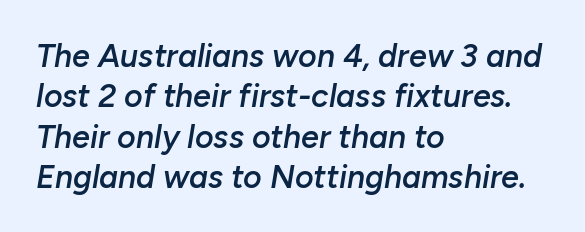
The image shows 32 px semibold type, italic (leaning right); set left-aligned, normal line spacing (1.26x), normal letter spacing, not underlined; low stroke contrast and a medium x-height.
